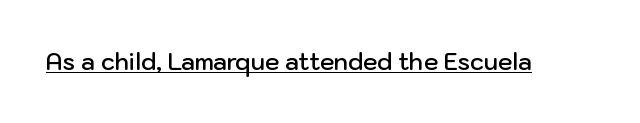
A typesetter would call this zero additional tracking. The rendered words wear a rule along their underside. Every character sits straight up, as roman type does. Typesetter's note: demi weight, one step under bold.
